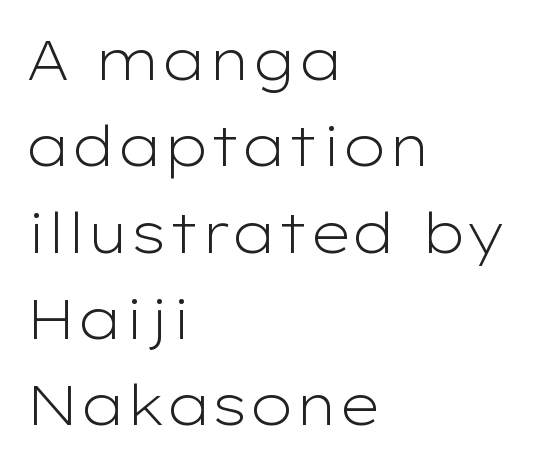
Q: Is the text bold? A: No.
Q: Is the text italic (slanted)? A: No, it is upright.
Q: Is the typeface a serif or a sans-serif typeface? A: Sans-serif.
Q: Is the text underlined? A: No.
Q: How is the paragraph aligned? A: Left-aligned.
Q: Is the spacing between letters normal or unusually wide? A: Normal.
Q: Is the spacing between lines tight, normal or loose? A: Normal.
Q: Width (condensed, normal, or wide)? A: Wide.
Q: Stroke contrast? A: Low.
Q: x-height? A: Medium.
Q: Monospaced? A: No.
